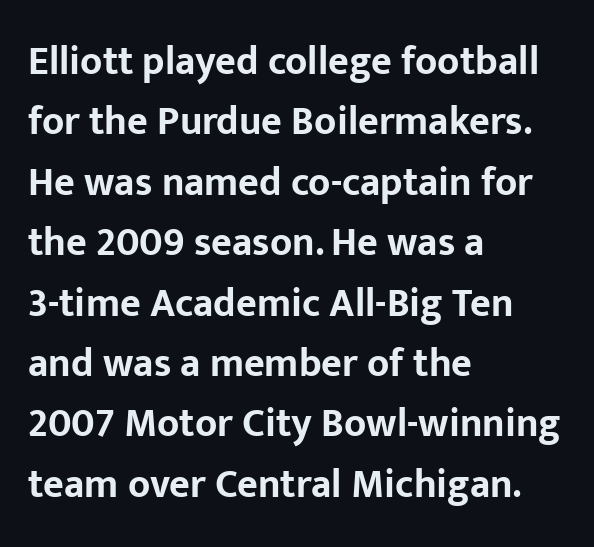
The image shows 40 px bold sans-serif type, upright; set left-aligned, normal line spacing (1.51x), normal letter spacing, not underlined; low stroke contrast and a medium x-height.
